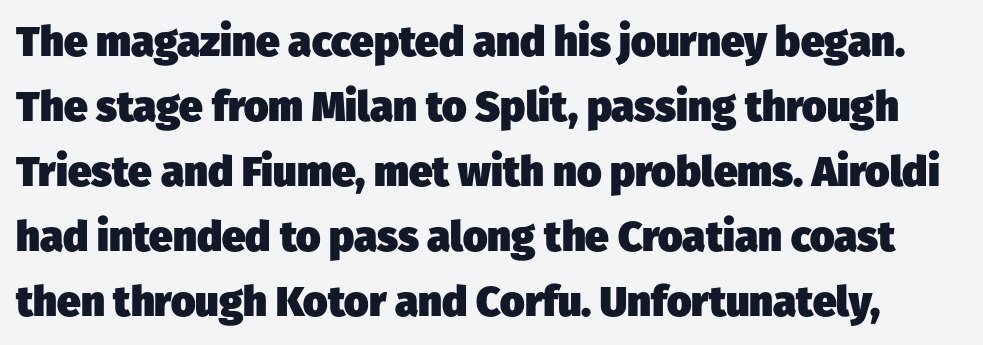
{"serif": "no", "bold": "yes", "weight": "heavy", "width": "normal", "stroke_contrast": "low", "x_height": "medium", "monospaced": "no", "underline": "no", "line_spacing": "normal", "line_spacing_ratio": 1.55, "letter_spacing": "normal", "letter_spacing_em": 0.0, "glyph_px": 42}
